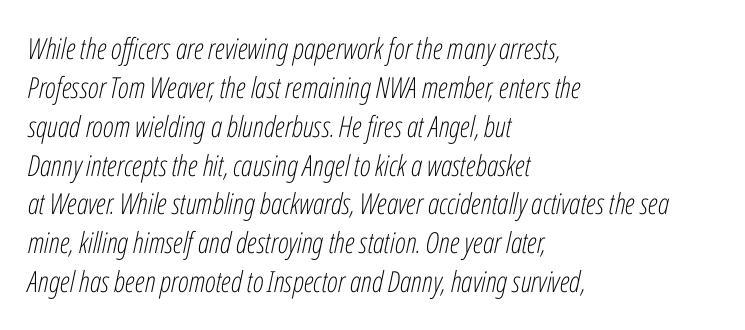
{"italic": "yes", "lean": "right", "slant_degrees": 12, "bold": "no", "weight": "light", "width": "condensed", "stroke_contrast": "low", "x_height": "medium", "monospaced": "no", "underline": "no", "align": "left", "line_spacing": "normal", "line_spacing_ratio": 1.34, "letter_spacing": "normal", "letter_spacing_em": 0.0, "glyph_px": 29}
